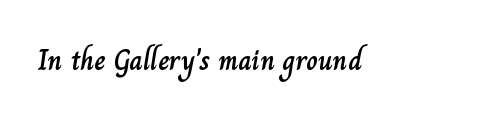
The image shows 29 px text type; set normal letter spacing, not underlined; low stroke contrast and a small x-height.
